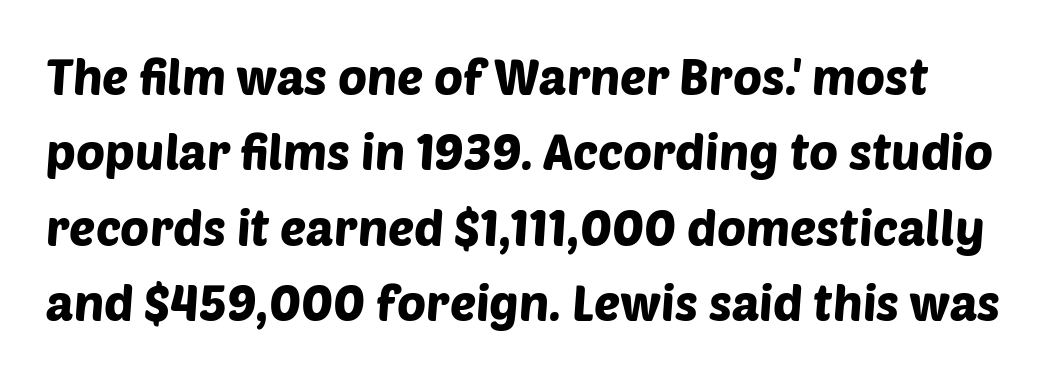
Q: Is the typeface a serif or a sans-serif typeface? A: Sans-serif.
Q: Is the text underlined? A: No.
Q: Is the spacing between letters normal or unusually wide? A: Normal.
Q: Is the spacing between lines tight, normal or loose? A: Normal.
Q: Width (condensed, normal, or wide)? A: Normal.
Q: Stroke contrast? A: Low.
Q: x-height? A: Large.
Q: Monospaced? A: No.
